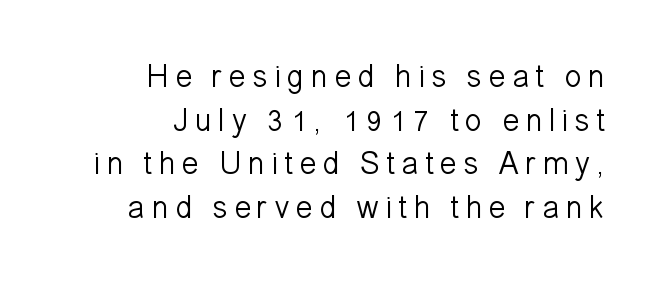
Q: Is the text bold? A: No.
Q: Is the text italic (slanted)? A: No, it is upright.
Q: Is the typeface a serif or a sans-serif typeface? A: Sans-serif.
Q: Is the text underlined? A: No.
Q: How is the paragraph aligned? A: Right-aligned.
Q: Is the spacing between lines tight, normal or loose? A: Normal.
Q: Width (condensed, normal, or wide)? A: Normal.
Q: Stroke contrast? A: Low.
Q: x-height? A: Medium.
Q: Monospaced? A: No.
